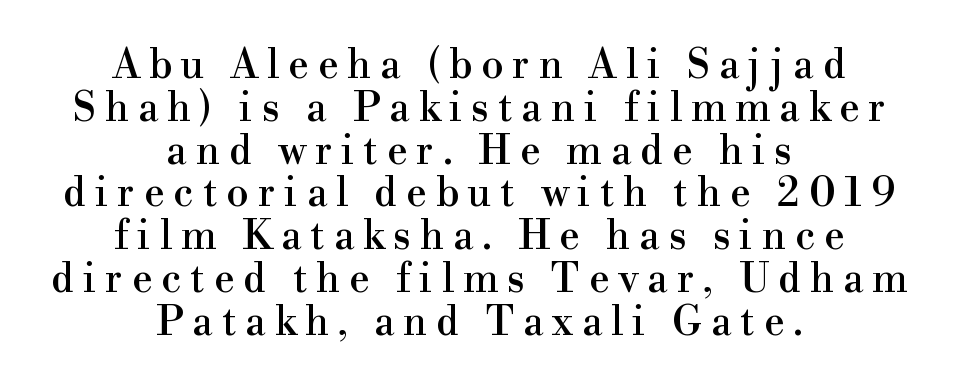
{"serif": "yes", "italic": "no", "width": "normal", "x_height": "small", "monospaced": "no", "underline": "no", "align": "center", "line_spacing": "tight", "line_spacing_ratio": 1.07, "letter_spacing": "wide", "letter_spacing_em": 0.23, "glyph_px": 40}
